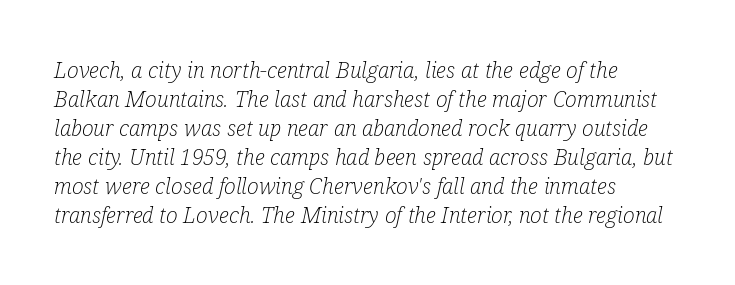
Quick note: underline off. What's the leading like? Ordinary, nothing unusual. Teacher's note: observe the even left margin — that is flush-left alignment. A typesetter would call this zero additional tracking. The font's italic variant was chosen for this text. Letters have the restrained weight of plain body copy at most.
